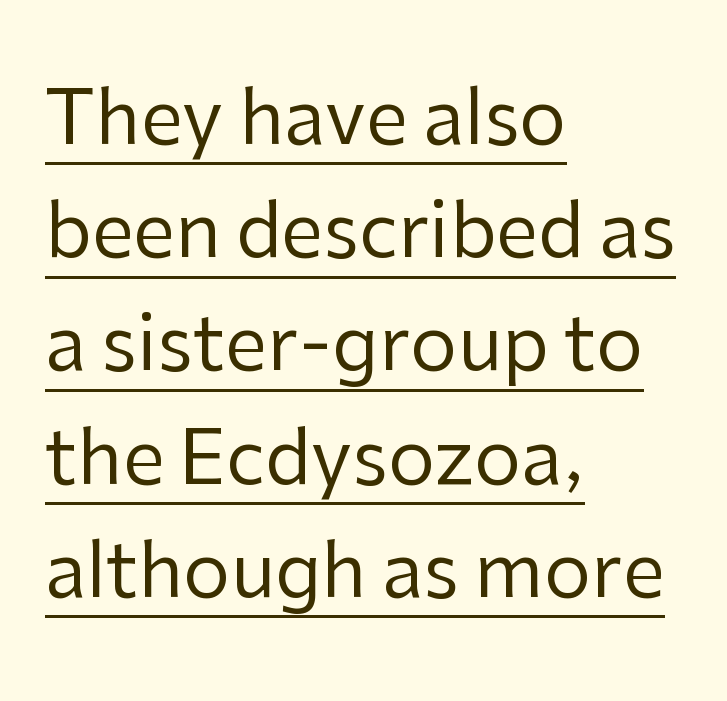
The image shows 75 px regular-weight sans-serif type, upright; set left-aligned, normal line spacing (1.51x), normal letter spacing, underlined; low stroke contrast and a medium x-height.
